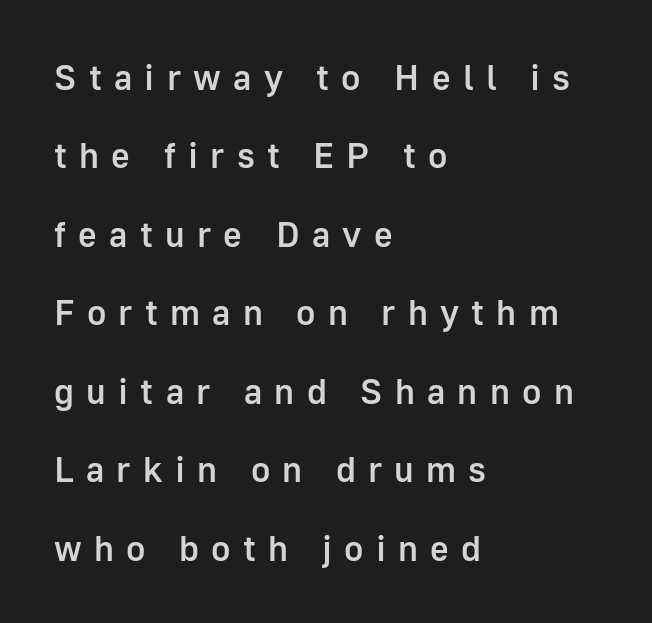
The image shows 36 px semibold sans-serif type, upright; set left-aligned, loose line spacing (2.18x), unusually wide letter spacing (+0.34 em), not underlined; low stroke contrast and a medium x-height.
